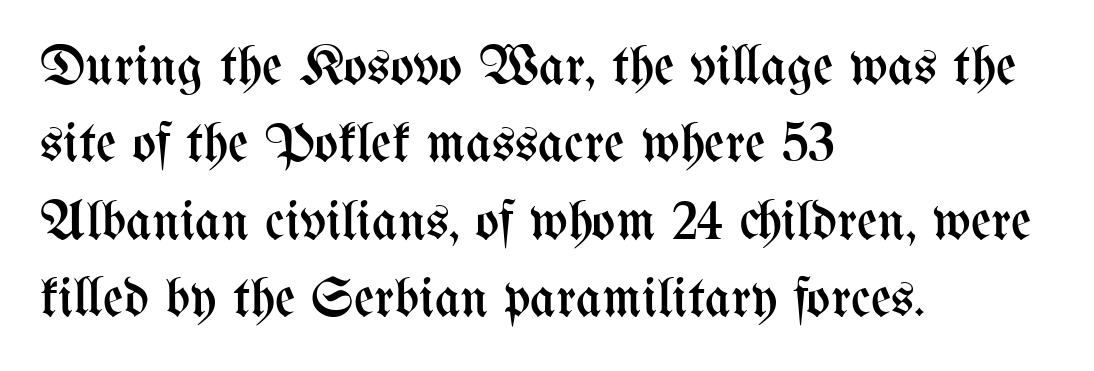
The strokes are not fattened; the text isn't bold. Glyph-to-glyph distance matches everyday printed text. The strip under each line holds only bare page. If you drew a ruler down the left edge, every line would touch it.
